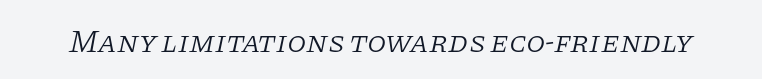
These lines were composed using italics. The specimen omits any rule beneath the text block's lines. The cut favours lightness, reaching ordinary text weight at its darkest. Spacing verdict: proportional, widths tailored to each character. You could call the tracking neutral — neither tight nor loose. Little horizontal feet cap the strokes, marking this as serif type.
